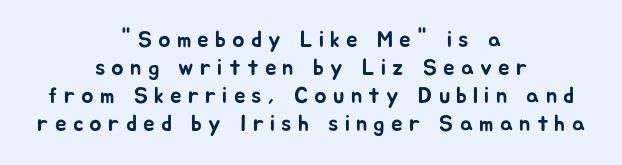
The image shows 23 px text type, upright; set centered, line spacing 1.22x, unusually wide letter spacing (+0.27 em), not underlined.
